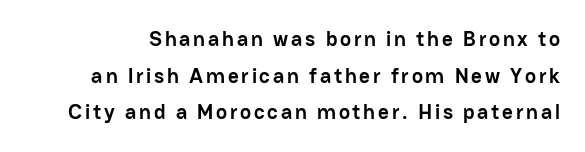
Beneath every word, the page is bare. The letters are bold, with thick, heavy strokes. The lettering holds an erect, upright posture throughout.
